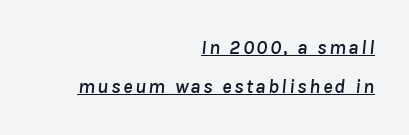
The image shows 20 px text type, italic (leaning right); set right-aligned, loose line spacing (1.96x), underlined.
